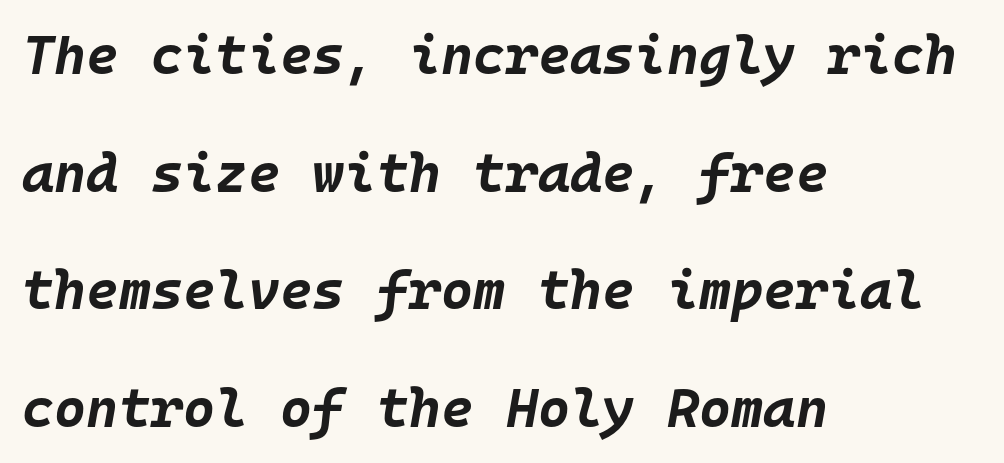
Every character sits at an angle, as italics do. The rendering anchors every line to the left-hand side. The baseline area is clear. How are the letters spaced? Ordinarily, with no added tracking. A typesetter would call this monospace, since all characters share one set width.
